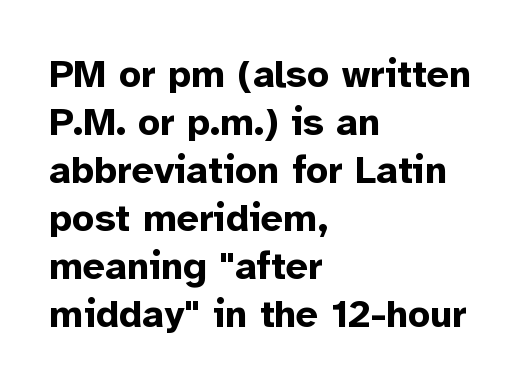
The image shows 39 px bold sans-serif type, upright; set left-aligned, line spacing 1.23x, normal letter spacing, not underlined; low stroke contrast and a medium x-height.
